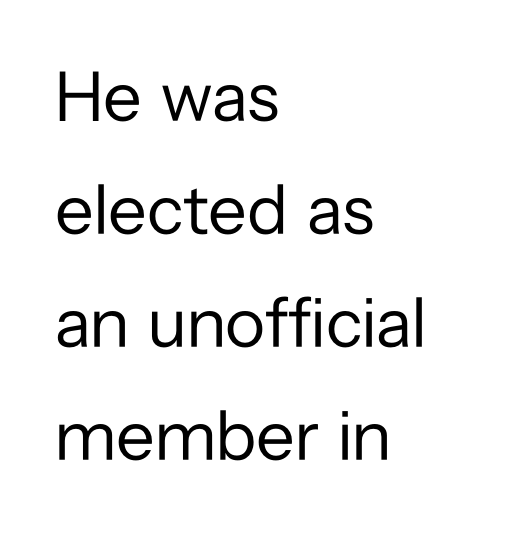
Q: Is the text bold? A: No.
Q: Is the text italic (slanted)? A: No, it is upright.
Q: Is the typeface a serif or a sans-serif typeface? A: Sans-serif.
Q: Is the text underlined? A: No.
Q: How is the paragraph aligned? A: Left-aligned.
Q: Is the spacing between letters normal or unusually wide? A: Normal.
Q: Is the spacing between lines tight, normal or loose? A: Normal.
Q: Width (condensed, normal, or wide)? A: Normal.
Q: Stroke contrast? A: Low.
Q: x-height? A: Medium.
Q: Monospaced? A: No.
